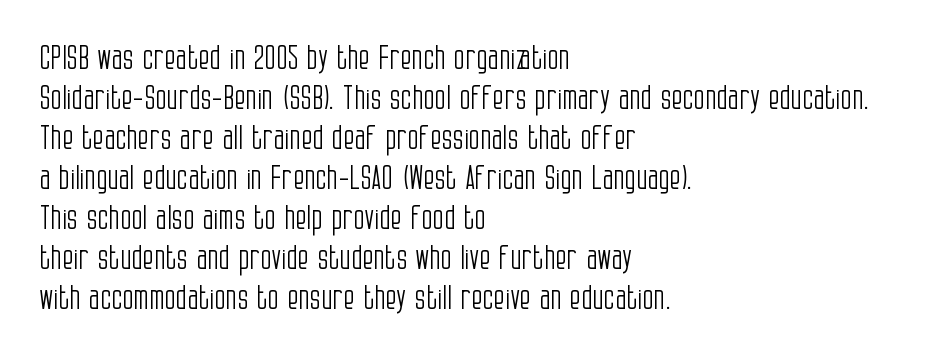
These lines stack with their left ends in a neat column. Check the space under the baseline: it is left empty. Is this a fixed-width face? No — the glyphs have proportional, varying widths. The characters display no serif detailing; their extremities are plain.
